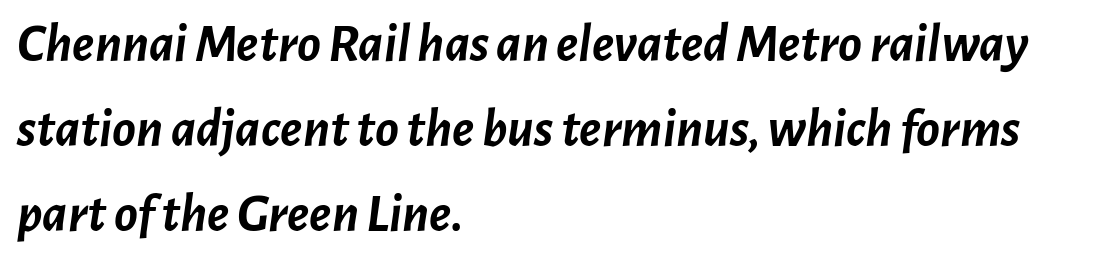
Q: Is the text bold? A: Yes.
Q: Is the text italic (slanted)? A: Yes, it leans right by about 7 degrees.
Q: Is the text underlined? A: No.
Q: How is the paragraph aligned? A: Left-aligned.
Q: Is the spacing between letters normal or unusually wide? A: Normal.
Q: Is the spacing between lines tight, normal or loose? A: Normal.
Q: Width (condensed, normal, or wide)? A: Normal.
Q: Stroke contrast? A: Low.
Q: x-height? A: Medium.
Q: Monospaced? A: No.
